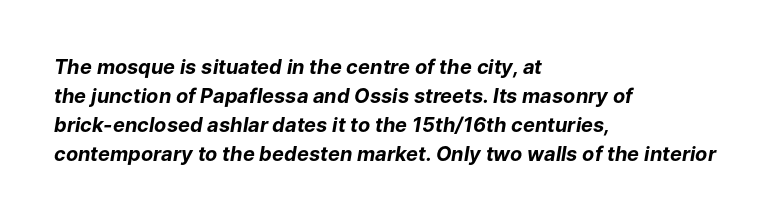
Q: Is the text bold? A: Yes.
Q: Is the text italic (slanted)? A: Yes, it leans right by about 9 degrees.
Q: Is the text underlined? A: No.
Q: How is the paragraph aligned? A: Left-aligned.
Q: Is the spacing between letters normal or unusually wide? A: Normal.
Q: Is the spacing between lines tight, normal or loose? A: Normal.
